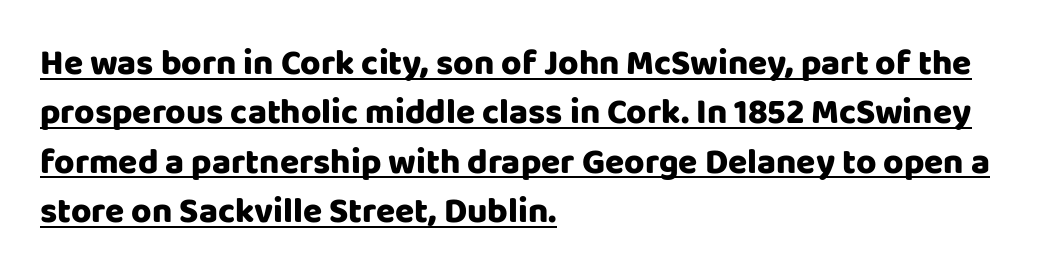
{"serif": "no", "italic": "no", "width": "normal", "stroke_contrast": "low", "x_height": "large", "monospaced": "no", "underline": "yes", "align": "left", "line_spacing": "normal", "line_spacing_ratio": 1.41, "letter_spacing": "normal", "letter_spacing_em": 0.0, "glyph_px": 35}
